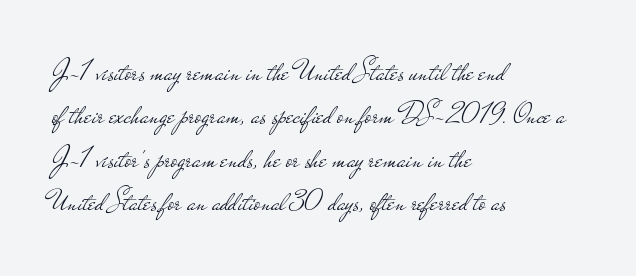
Q: Is the text bold? A: No.
Q: Is the text italic (slanted)? A: Yes.
Q: Is the typeface a serif or a sans-serif typeface? A: Sans-serif.
Q: Is the text underlined? A: No.
Q: How is the paragraph aligned? A: Left-aligned.
Q: Is the spacing between letters normal or unusually wide? A: Normal.
Q: Is the spacing between lines tight, normal or loose? A: Normal.
Q: Width (condensed, normal, or wide)? A: Wide.
Q: Stroke contrast? A: Low.
Q: x-height? A: Small.
Q: Monospaced? A: No.
